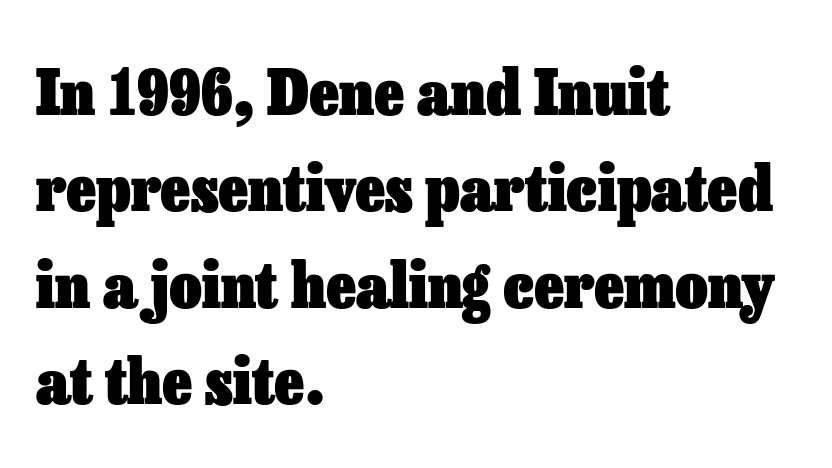
These lines were composed using upright roman letters. Honestly, there is no underline to notice here at all. Observe the ordinary spacing: letters are neighbours, not strangers. How would I describe the line gaps? Plain and ordinary. Line beginnings align vertically; line endings do not. The sample has been set heavy, in full bold.
